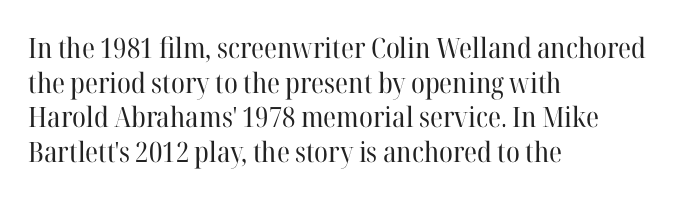
The image shows 28 px regular-weight serif type, upright; set left-aligned, line spacing 1.24x, normal letter spacing, not underlined; high stroke contrast and a medium x-height.
